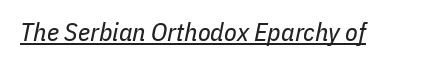
Does a line run under the words? Yes, clearly. Think standard paragraph weight, or any step lighter than that. The tracking reads as untouched default to a designer's eye. Looking at the ascenders, they clearly lean.
